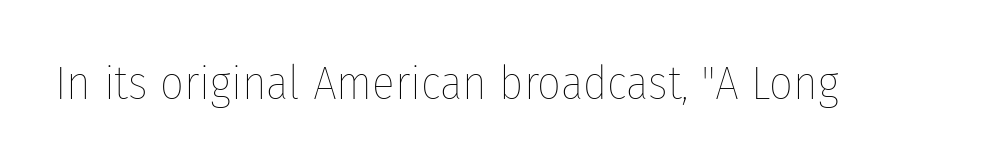
Q: Is the text bold? A: No.
Q: Is the text italic (slanted)? A: No, it is upright.
Q: Is the text underlined? A: No.
Q: Is the spacing between letters normal or unusually wide? A: Normal.
Q: Width (condensed, normal, or wide)? A: Condensed.
Q: Stroke contrast? A: Low.
Q: x-height? A: Medium.
Q: Monospaced? A: No.
